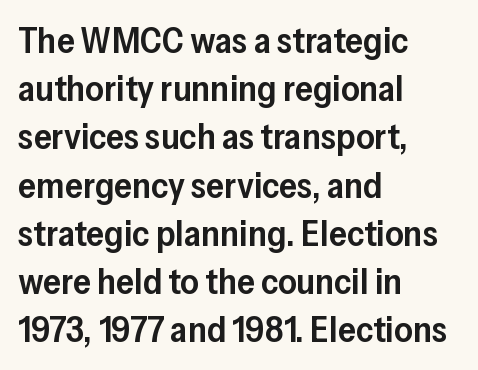
Q: Is the text bold? A: Semi-bold.
Q: Is the text italic (slanted)? A: No, it is upright.
Q: Is the typeface a serif or a sans-serif typeface? A: Sans-serif.
Q: Is the text underlined? A: No.
Q: How is the paragraph aligned? A: Left-aligned.
Q: Is the spacing between letters normal or unusually wide? A: Normal.
Q: Is the spacing between lines tight, normal or loose? A: Normal.
Q: Width (condensed, normal, or wide)? A: Normal.
Q: Stroke contrast? A: Low.
Q: x-height? A: Medium.
Q: Monospaced? A: No.
